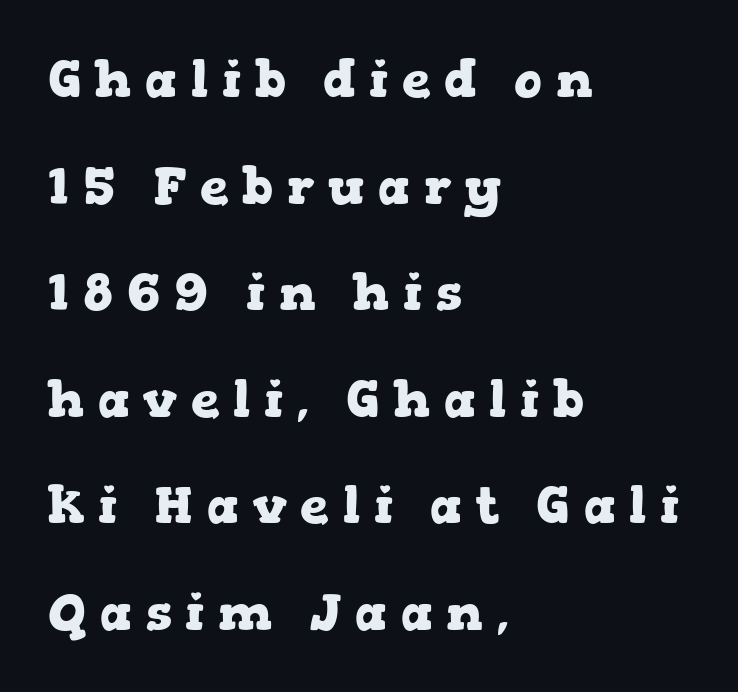
{"serif": "yes", "italic": "no", "bold": "yes", "weight": "heavy", "width": "wide", "stroke_contrast": "low", "x_height": "medium", "monospaced": "no", "underline": "no", "align": "left", "line_spacing": "loose", "line_spacing_ratio": 2.09, "letter_spacing": "wide", "letter_spacing_em": 0.27, "glyph_px": 51}
